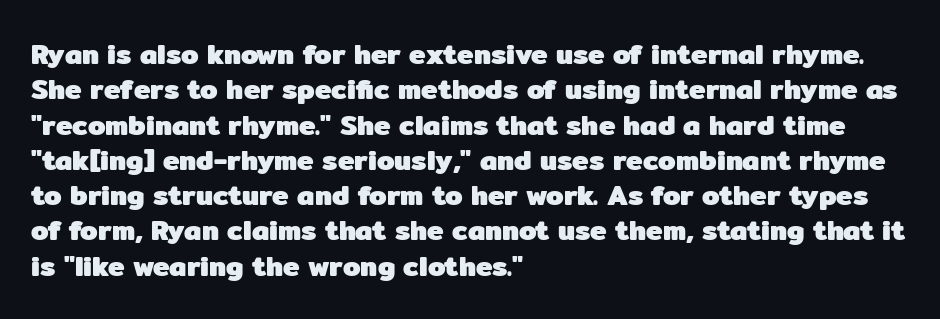
Glyph-to-glyph distance matches everyday printed text. Whoever set this chose a conventional vertical rhythm. Horizontally, the lines are justified to the leading edge only. The letters advance in unequal steps, a hallmark of proportional type.
